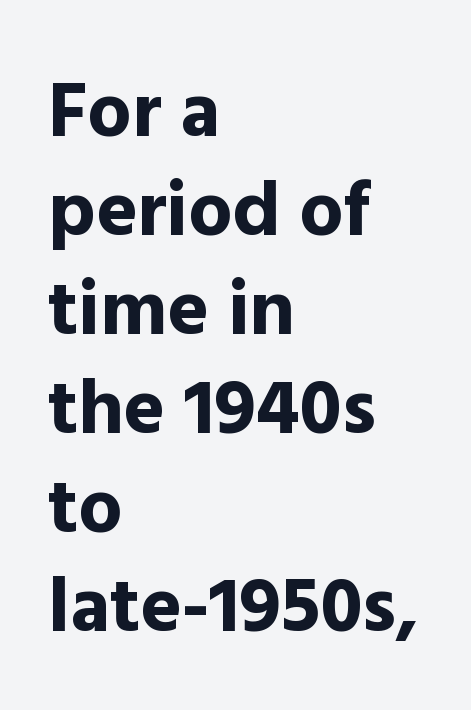
Q: Is the text bold? A: Yes.
Q: Is the text italic (slanted)? A: No, it is upright.
Q: Is the typeface a serif or a sans-serif typeface? A: Sans-serif.
Q: Is the text underlined? A: No.
Q: How is the paragraph aligned? A: Left-aligned.
Q: Is the spacing between letters normal or unusually wide? A: Normal.
Q: Is the spacing between lines tight, normal or loose? A: Normal.
Q: Width (condensed, normal, or wide)? A: Normal.
Q: x-height? A: Medium.
Q: Monospaced? A: No.
